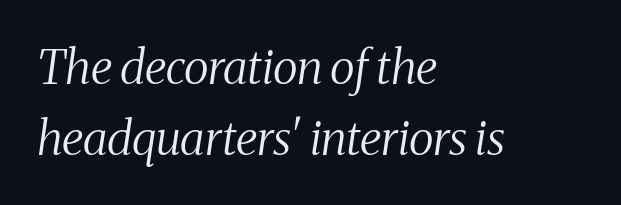
The image shows 47 px regular-weight, condensed serif type, italic (leaning right); set left-aligned, normal line spacing (1.51x), normal letter spacing, not underlined; medium stroke contrast and a medium x-height.
